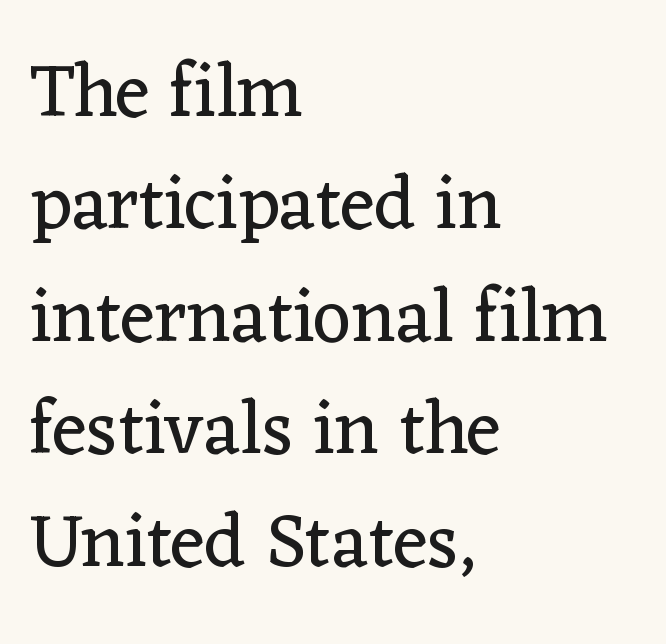
Q: Is the text bold? A: No.
Q: Is the text italic (slanted)? A: No, it is upright.
Q: Is the typeface a serif or a sans-serif typeface? A: Serif.
Q: Is the text underlined? A: No.
Q: How is the paragraph aligned? A: Left-aligned.
Q: Is the spacing between letters normal or unusually wide? A: Normal.
Q: Is the spacing between lines tight, normal or loose? A: Normal.
Q: Width (condensed, normal, or wide)? A: Normal.
Q: Stroke contrast? A: Low.
Q: x-height? A: Medium.
Q: Monospaced? A: No.
